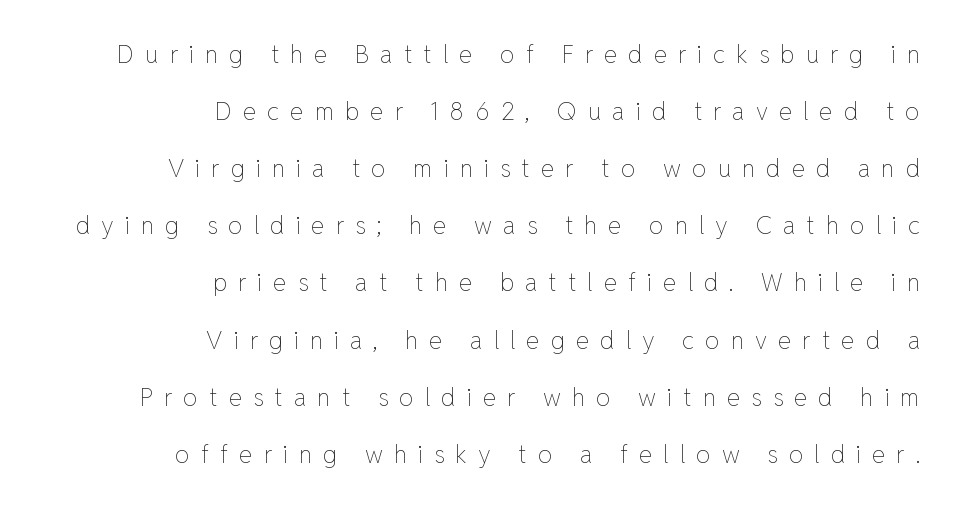
{"italic": "no", "bold": "no", "underline": "no", "align": "right", "line_spacing": "loose", "line_spacing_ratio": 2.38, "letter_spacing": "wide", "letter_spacing_em": 0.46, "glyph_px": 24}
